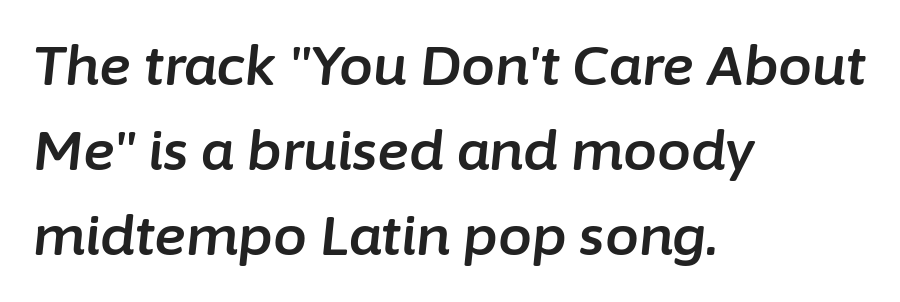
Q: Is the text italic (slanted)? A: Yes, it leans right by about 6 degrees.
Q: Is the text underlined? A: No.
Q: How is the paragraph aligned? A: Left-aligned.
Q: Is the spacing between letters normal or unusually wide? A: Normal.
Q: Is the spacing between lines tight, normal or loose? A: Normal.
Q: Width (condensed, normal, or wide)? A: Normal.
Q: Stroke contrast? A: Low.
Q: x-height? A: Medium.
Q: Monospaced? A: No.
